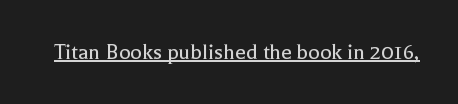
{"italic": "no", "bold": "no", "underline": "yes", "letter_spacing": "normal", "letter_spacing_em": 0.0, "glyph_px": 24}
